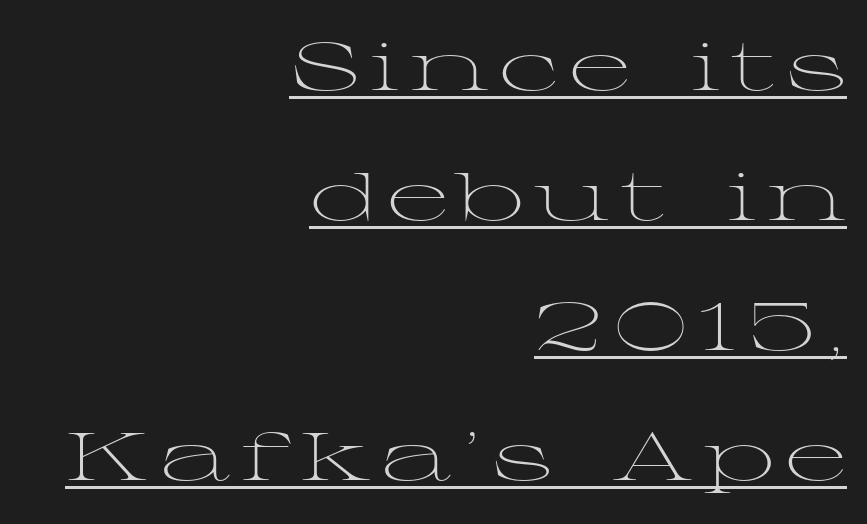
Q: Is the text bold? A: No.
Q: Is the text italic (slanted)? A: No, it is upright.
Q: Is the typeface a serif or a sans-serif typeface? A: Serif.
Q: Is the text underlined? A: Yes.
Q: How is the paragraph aligned? A: Right-aligned.
Q: Is the spacing between lines tight, normal or loose? A: Loose.
Q: Width (condensed, normal, or wide)? A: Wide.
Q: Stroke contrast? A: Medium.
Q: x-height? A: Medium.
Q: Monospaced? A: No.
